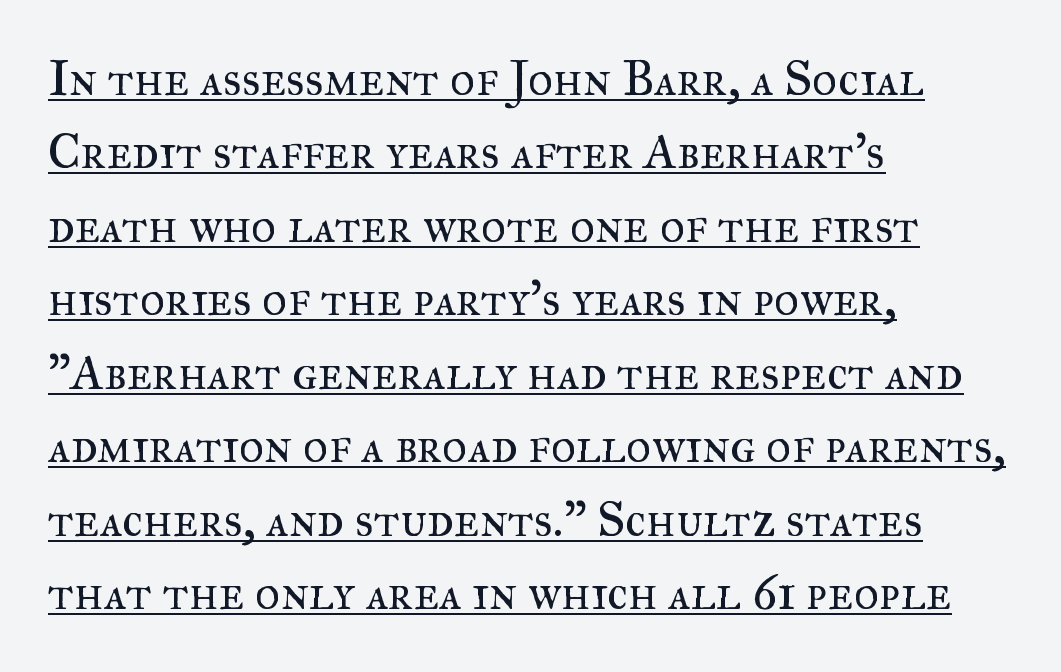
{"serif": "yes", "italic": "no", "bold": "no", "weight": "regular", "width": "normal", "stroke_contrast": "medium", "x_height": "small", "monospaced": "no", "underline": "yes", "align": "left", "line_spacing": "normal", "line_spacing_ratio": 1.5, "letter_spacing": "normal", "letter_spacing_em": 0.0, "glyph_px": 49}
